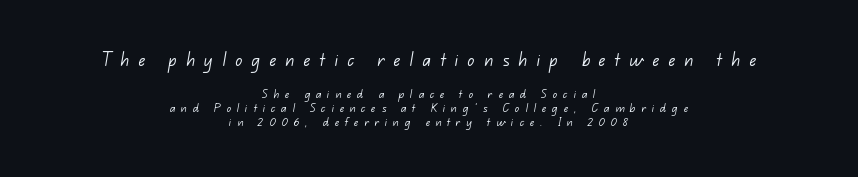
{"bold": "no", "underline": "no", "align": "center", "line_spacing": "tight", "line_spacing_ratio": 0.99, "letter_spacing": "wide", "letter_spacing_em": 0.42, "larger_block": "first", "size_ratio": 1.57, "glyph_px": 22}
